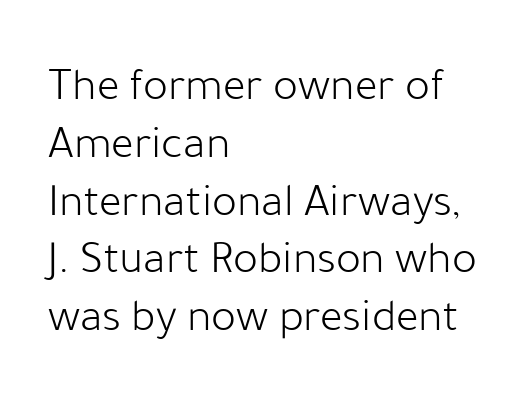
The image shows 47 px light sans-serif type, upright; set left-aligned, line spacing 1.23x, normal letter spacing, not underlined; low stroke contrast and a medium x-height.
